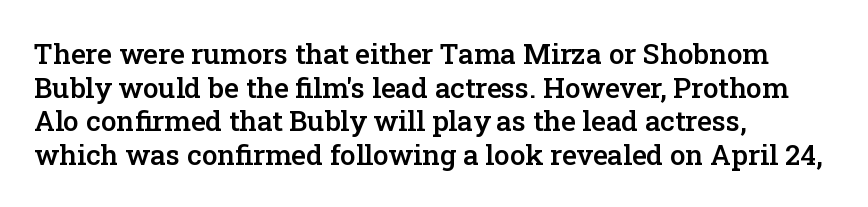
{"serif": "yes", "italic": "no", "bold": "semi", "weight": "semibold", "width": "normal", "stroke_contrast": "low", "x_height": "medium", "monospaced": "no", "underline": "no", "align": "left", "line_spacing_ratio": 1.2, "letter_spacing": "normal", "letter_spacing_em": 0.0, "glyph_px": 28}
